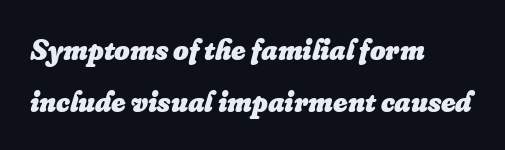
The line texture is even and compact thanks to regular tracking. Teacher's note: observe the even left margin — that is flush-left alignment. Anything drawn beneath the words? Only blank space. An italicized treatment has been applied to the whole sample.
